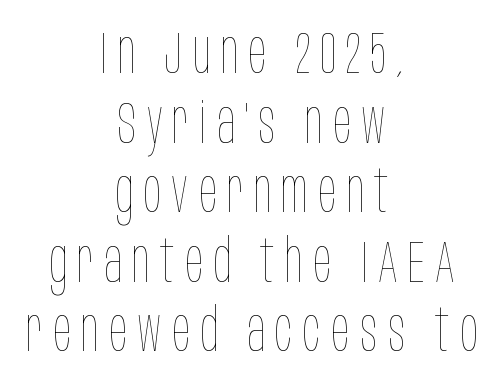
{"italic": "no", "bold": "no", "weight": "thin", "width": "condensed", "stroke_contrast": "low", "x_height": "large", "monospaced": "no", "underline": "no", "align": "center", "line_spacing_ratio": 1.16, "glyph_px": 60}
